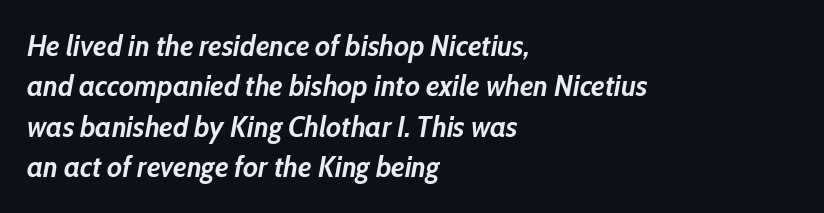
The image shows 30 px semibold, condensed type, italic (leaning right); set left-aligned, normal line spacing (1.35x), normal letter spacing, not underlined; low stroke contrast and a medium x-height.
